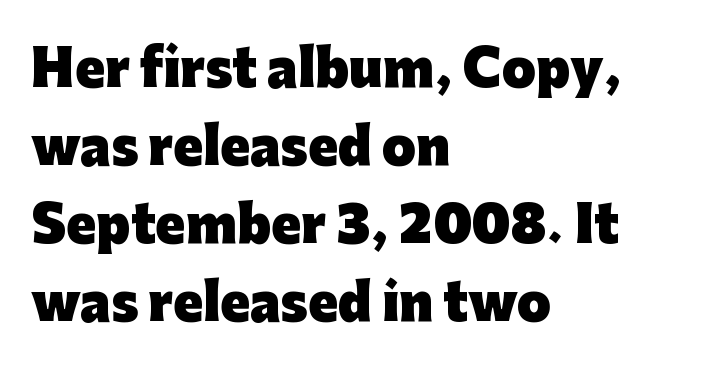
{"serif": "no", "italic": "no", "bold": "yes", "weight": "heavy", "width": "normal", "stroke_contrast": "low", "x_height": "medium", "monospaced": "no", "underline": "no", "align": "left", "line_spacing": "normal", "line_spacing_ratio": 1.59, "letter_spacing": "normal", "letter_spacing_em": 0.0, "glyph_px": 49}
